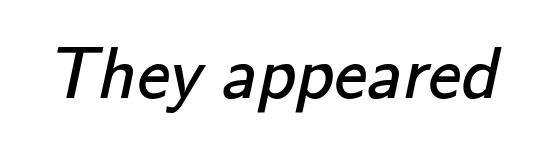
The image shows 74 px regular-weight sans-serif type; set normal letter spacing, not underlined; low stroke contrast and a small x-height.
